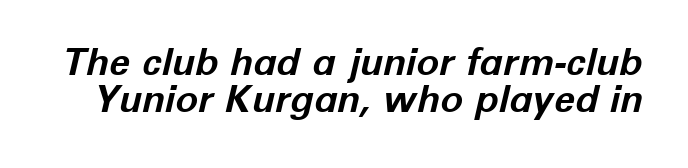
Beneath every word, the page is bare. Successive baselines arrive quickly, one right under another. In terms of weight, the rendering is a true, heavy bold. The face used here is proportionally spaced, like ordinary book or web type.
